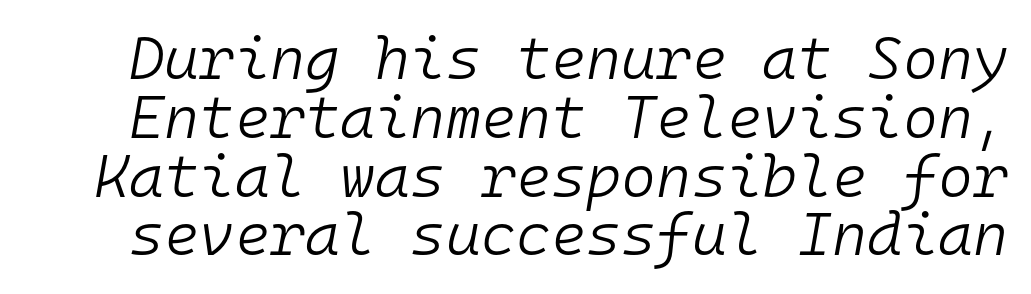
Q: Is the text bold? A: No.
Q: Is the text italic (slanted)? A: Yes, it leans right by about 10 degrees.
Q: Is the text underlined? A: No.
Q: Is the spacing between letters normal or unusually wide? A: Normal.
Q: Is the spacing between lines tight, normal or loose? A: Tight.
Q: Width (condensed, normal, or wide)? A: Normal.
Q: Stroke contrast? A: Low.
Q: x-height? A: Medium.
Q: Monospaced? A: Yes.
